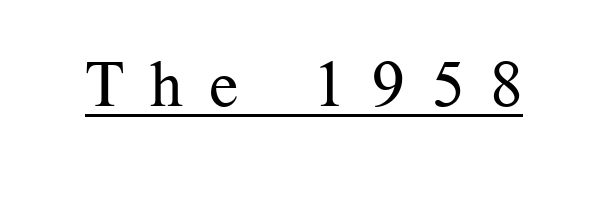
A typesetter would label this face a serif. The typesetting does not lean heavy: it is not bold. Loose tracking; the words dissolve into strings of separated letters. A typesetter would call this proportional, since set widths differ per character. Like a heading marked for emphasis, these lines bear an underscore.
